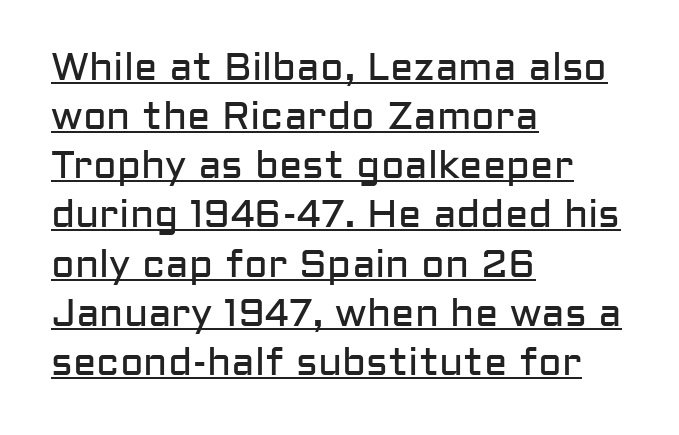
The image shows 39 px regular-weight sans-serif type, upright; set left-aligned, normal line spacing (1.26x), normal letter spacing, underlined; low stroke contrast and a medium x-height.
